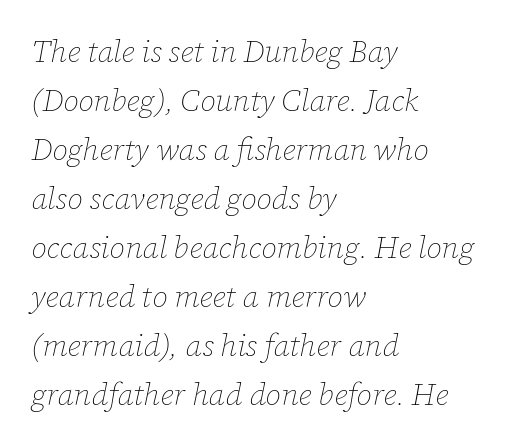
{"italic": "yes", "lean": "right", "slant_degrees": 12, "bold": "no", "weight": "thin", "width": "normal", "stroke_contrast": "low", "x_height": "medium", "monospaced": "no", "underline": "no", "align": "left", "line_spacing": "normal", "line_spacing_ratio": 1.58, "letter_spacing": "normal", "letter_spacing_em": 0.0, "glyph_px": 31}
